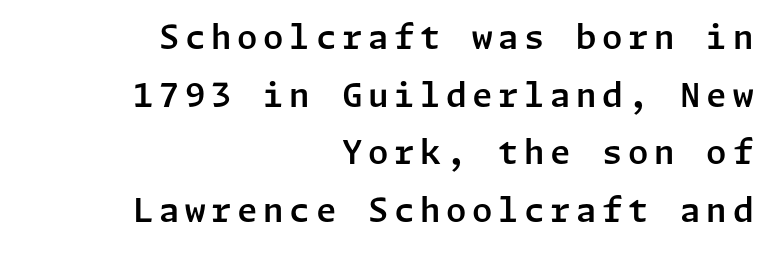
The image shows 33 px sans-serif type, upright; set right-aligned, line spacing 1.75x, not underlined; low stroke contrast and a medium x-height.
